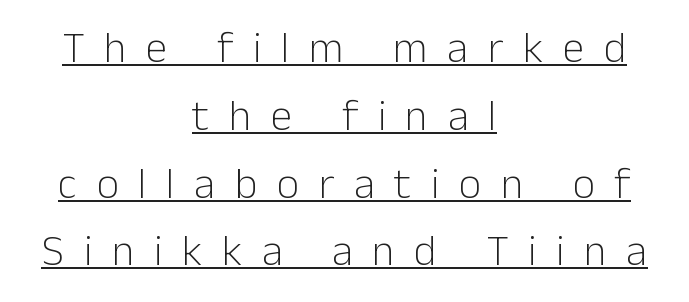
{"serif": "no", "italic": "no", "bold": "no", "weight": "light", "width": "normal", "stroke_contrast": "low", "x_height": "medium", "monospaced": "no", "underline": "yes", "align": "center", "line_spacing": "normal", "line_spacing_ratio": 1.54, "letter_spacing": "wide", "letter_spacing_em": 0.44, "glyph_px": 44}
